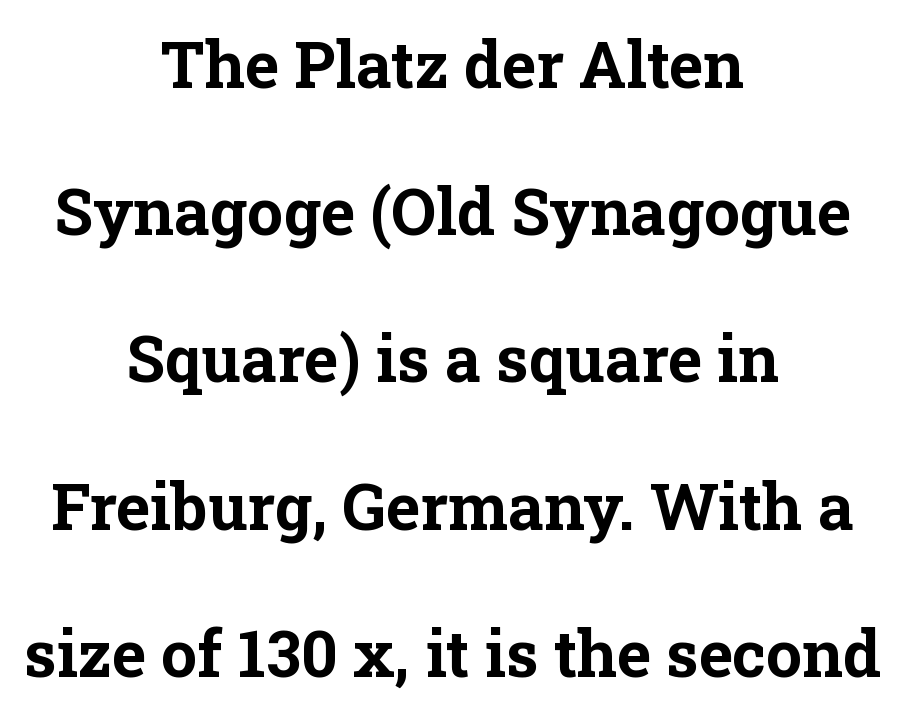
Q: Is the text bold? A: Yes.
Q: Is the text italic (slanted)? A: No, it is upright.
Q: Is the typeface a serif or a sans-serif typeface? A: Serif.
Q: Is the text underlined? A: No.
Q: How is the paragraph aligned? A: Centered.
Q: Is the spacing between letters normal or unusually wide? A: Normal.
Q: Is the spacing between lines tight, normal or loose? A: Loose.
Q: Width (condensed, normal, or wide)? A: Normal.
Q: Stroke contrast? A: Low.
Q: x-height? A: Medium.
Q: Monospaced? A: No.
